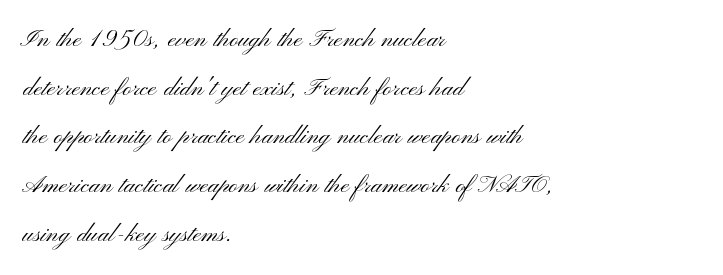
{"serif": "no", "bold": "no", "weight": "light", "width": "wide", "stroke_contrast": "medium", "x_height": "small", "monospaced": "no", "underline": "no", "align": "left", "line_spacing": "normal", "line_spacing_ratio": 1.57, "letter_spacing": "normal", "letter_spacing_em": 0.0, "glyph_px": 31}
